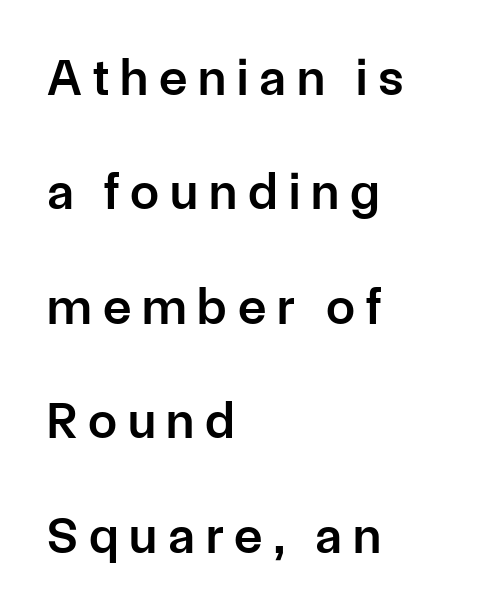
Q: Is the text bold? A: Semi-bold.
Q: Is the text italic (slanted)? A: No, it is upright.
Q: Is the typeface a serif or a sans-serif typeface? A: Sans-serif.
Q: Is the text underlined? A: No.
Q: How is the paragraph aligned? A: Left-aligned.
Q: Is the spacing between letters normal or unusually wide? A: Unusually wide.
Q: Is the spacing between lines tight, normal or loose? A: Loose.
Q: Width (condensed, normal, or wide)? A: Normal.
Q: Stroke contrast? A: Low.
Q: x-height? A: Medium.
Q: Monospaced? A: No.
